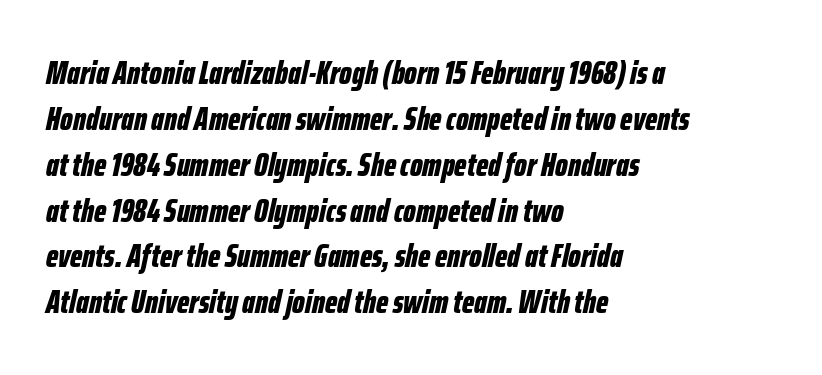
Q: Is the text bold? A: Yes.
Q: Is the text italic (slanted)? A: Yes, it leans right by about 12 degrees.
Q: Is the text underlined? A: No.
Q: How is the paragraph aligned? A: Left-aligned.
Q: Is the spacing between letters normal or unusually wide? A: Normal.
Q: Is the spacing between lines tight, normal or loose? A: Normal.
Q: Width (condensed, normal, or wide)? A: Condensed.
Q: Stroke contrast? A: Low.
Q: x-height? A: Medium.
Q: Monospaced? A: No.
